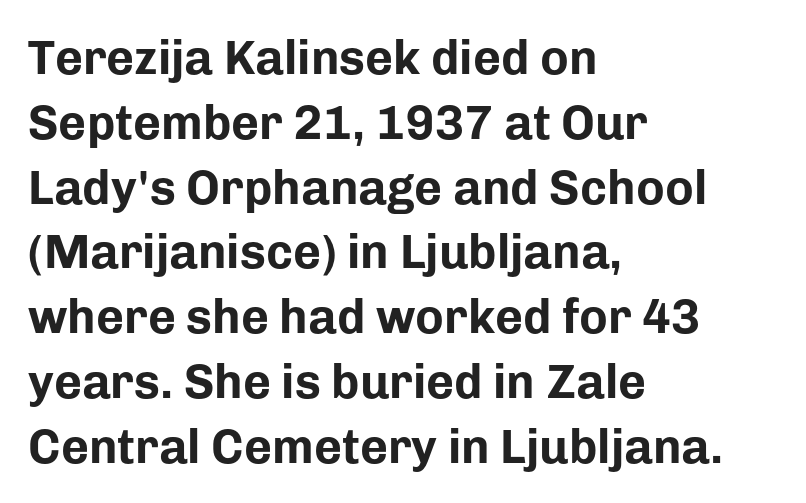
{"serif": "no", "italic": "no", "bold": "yes", "weight": "bold", "width": "normal", "stroke_contrast": "low", "x_height": "medium", "monospaced": "no", "underline": "no", "align": "left", "line_spacing": "normal", "line_spacing_ratio": 1.35, "letter_spacing": "normal", "letter_spacing_em": 0.0, "glyph_px": 48}
